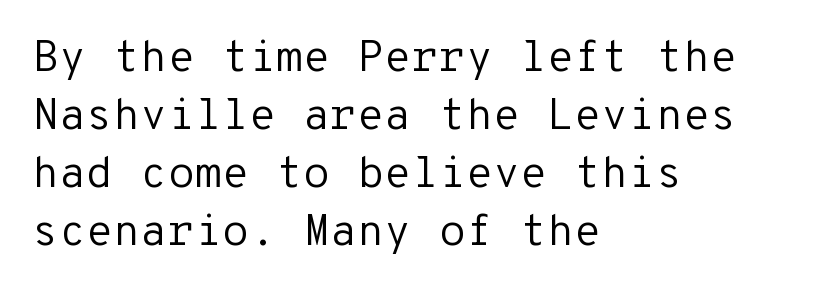
{"serif": "no", "italic": "no", "bold": "no", "weight": "regular", "width": "normal", "stroke_contrast": "low", "x_height": "medium", "monospaced": "yes", "underline": "no", "align": "left", "line_spacing": "normal", "line_spacing_ratio": 1.32, "letter_spacing": "normal", "letter_spacing_em": 0.0, "glyph_px": 44}
